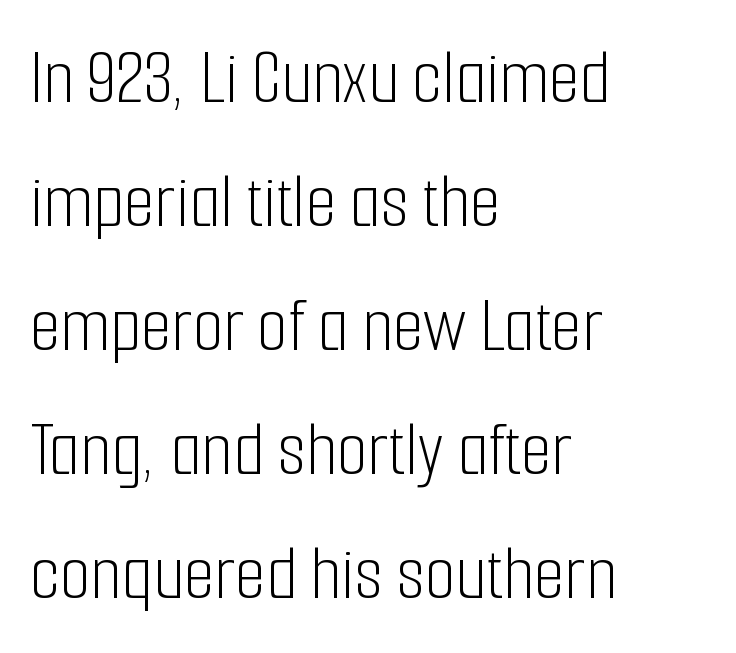
Every stem runs plumb, perpendicular to the baseline. Plain, unruled lines of type. Horizontal bands of white between lines are of average thickness. Looks like regular typesetting: each glyph gets only the width it needs. How are the letters spaced? Ordinarily, with no added tracking.
